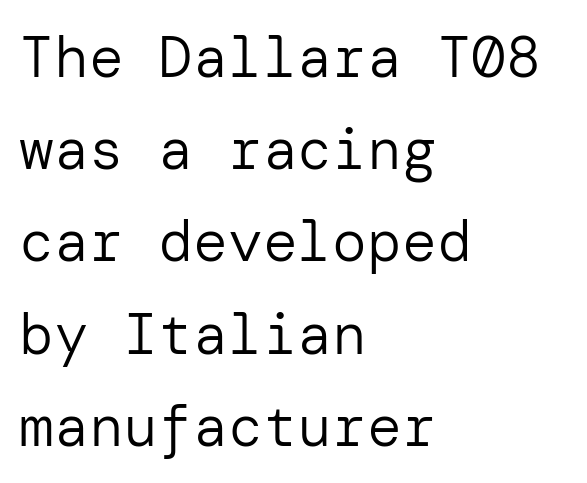
{"serif": "no", "italic": "no", "bold": "no", "weight": "regular", "width": "normal", "stroke_contrast": "low", "x_height": "medium", "underline": "no", "align": "left", "line_spacing": "normal", "line_spacing_ratio": 1.59, "letter_spacing": "normal", "letter_spacing_em": 0.0, "glyph_px": 58}
